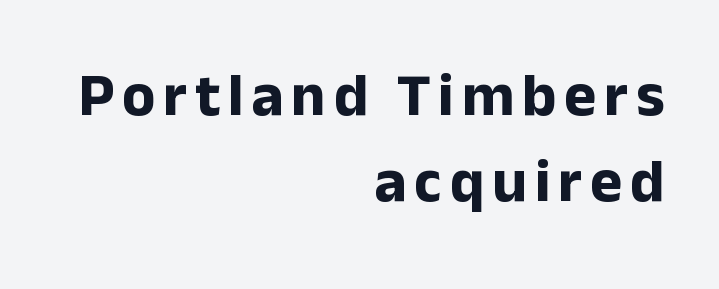
The rag falls on the left side of this text block. If you drew a line through each stem, it would be perfectly vertical. In terms of leading, this rendering sits right in the middle. Chunky letters — that's bold for sure. This sample uses a sans-serif face.
